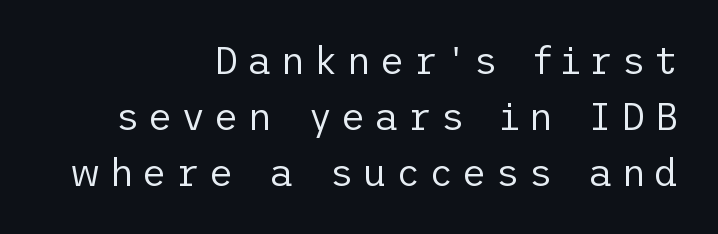
It's the straight-up-and-down kind of type. A bare baseline throughout the passage. These lines are composed in type without serifs. Horizontally, the lines are justified to the trailing edge only.
